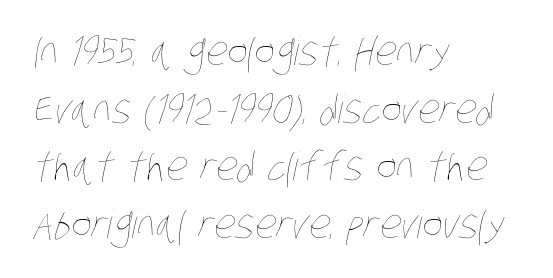
{"bold": "no", "weight": "thin", "width": "condensed", "stroke_contrast": "low", "x_height": "large", "monospaced": "no", "underline": "no", "align": "left", "line_spacing": "normal", "line_spacing_ratio": 1.48, "letter_spacing": "normal", "letter_spacing_em": 0.0, "glyph_px": 39}
